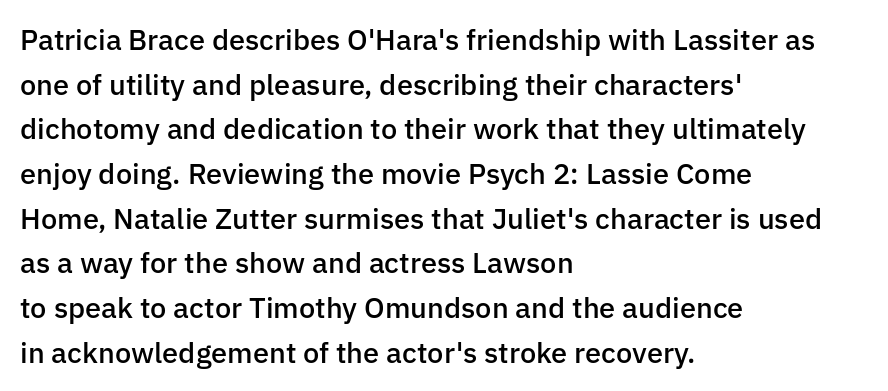
The setting favours the left margin, as ordinary paragraphs usually do. Interline gaps are of average width in this sample. This sample uses a sans-serif face. Each row of text sits above clean, open space. Stems and bowls a touch heavier than normal — semibold. Standard letterfit; no display-style spreading of the glyphs.
